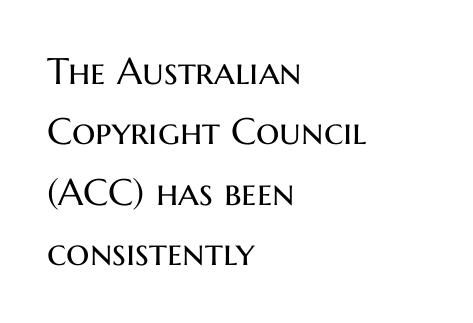
{"serif": "no", "italic": "no", "bold": "no", "weight": "regular", "width": "normal", "stroke_contrast": "medium", "x_height": "medium", "monospaced": "no", "underline": "no", "align": "left", "line_spacing": "normal", "line_spacing_ratio": 1.63, "letter_spacing": "normal", "letter_spacing_em": 0.0, "glyph_px": 37}
